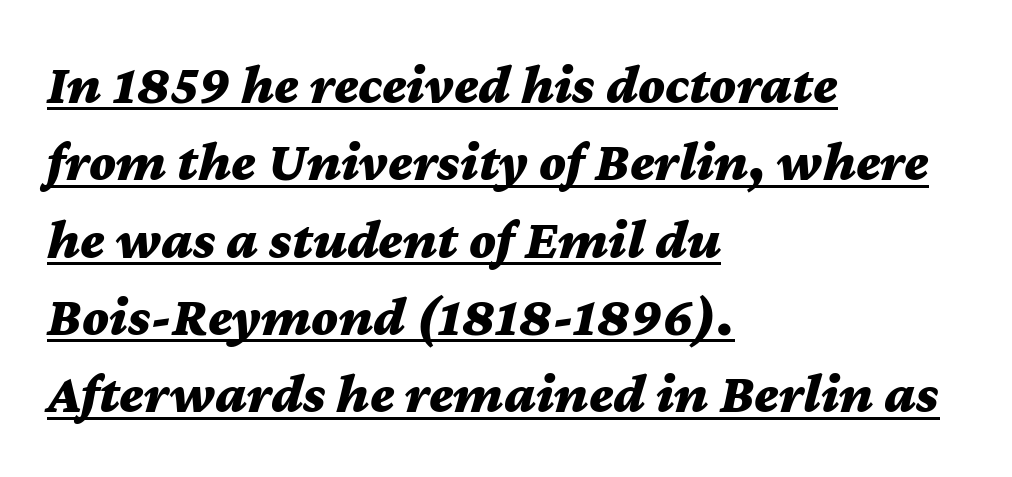
{"italic": "yes", "lean": "right", "slant_degrees": 12, "bold": "yes", "weight": "bold", "width": "wide", "stroke_contrast": "medium", "x_height": "medium", "monospaced": "no", "underline": "yes", "align": "left", "line_spacing": "normal", "line_spacing_ratio": 1.38, "letter_spacing": "normal", "letter_spacing_em": 0.0, "glyph_px": 56}
